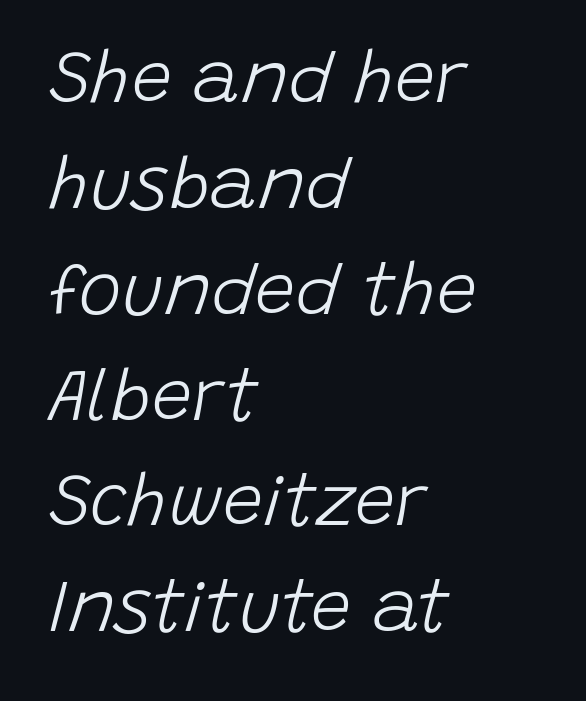
How would I describe the line gaps? Plain and ordinary. The letters sit at their default tracking, neither squeezed nor spread. Yep, that's italic — everything's leaning. The rag falls on the right side of this text block.
